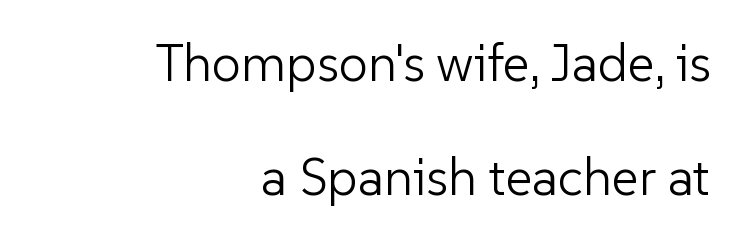
The image shows 52 px light sans-serif type, upright; set right-aligned, loose line spacing (2.19x), normal letter spacing, not underlined; low stroke contrast and a medium x-height.
